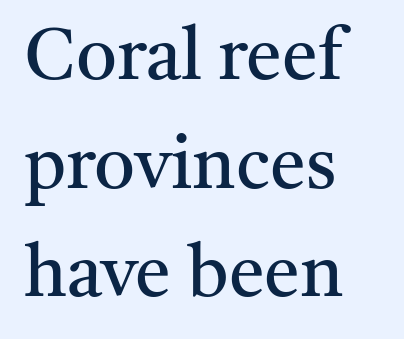
Line spacing here is normal. Characters remain perfectly vertical along every line. The characters are drawn with everyday or finer stroke widths. Is the letter spacing exaggerated? No — it looks like the ordinary default. Honestly, there is no underline to notice here at all. These lines are rendered in a variable-pitch font.
